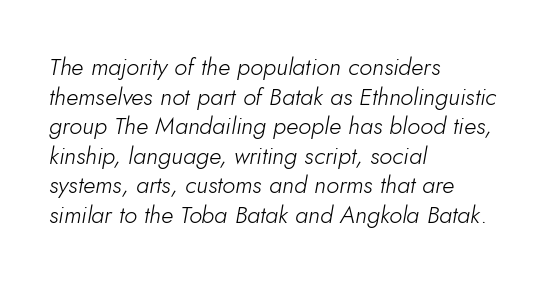
{"italic": "yes", "lean": "right", "slant_degrees": 10, "bold": "no", "underline": "no", "align": "left", "line_spacing_ratio": 1.23, "letter_spacing": "normal", "letter_spacing_em": 0.0, "glyph_px": 24}
